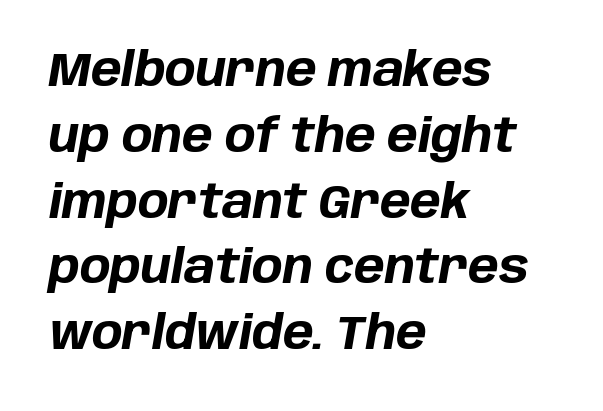
{"italic": "yes", "lean": "right", "slant_degrees": 10, "bold": "yes", "weight": "bold", "width": "normal", "stroke_contrast": "low", "x_height": "large", "monospaced": "no", "underline": "no", "align": "left", "line_spacing": "normal", "line_spacing_ratio": 1.43, "letter_spacing": "normal", "letter_spacing_em": 0.0, "glyph_px": 46}
